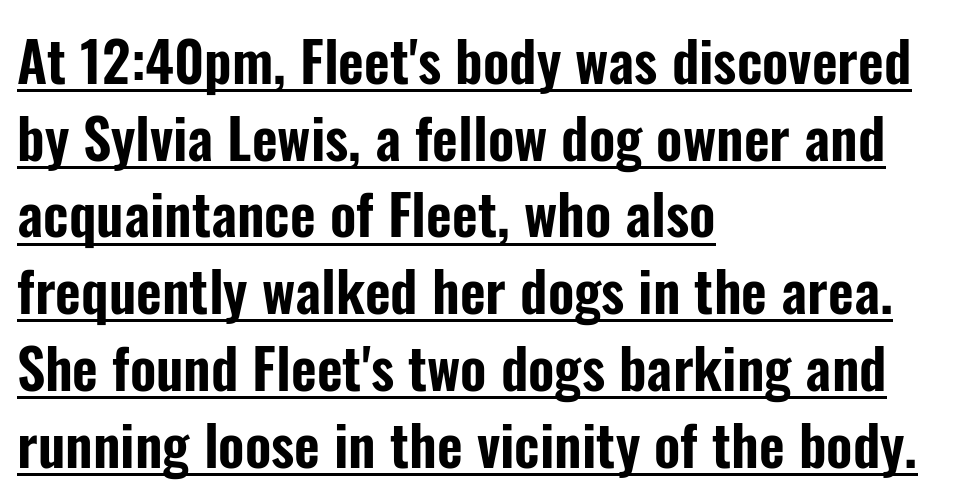
Q: Is the text italic (slanted)? A: No, it is upright.
Q: Is the typeface a serif or a sans-serif typeface? A: Sans-serif.
Q: Is the text underlined? A: Yes.
Q: How is the paragraph aligned? A: Left-aligned.
Q: Is the spacing between letters normal or unusually wide? A: Normal.
Q: Is the spacing between lines tight, normal or loose? A: Normal.
Q: Width (condensed, normal, or wide)? A: Condensed.
Q: Stroke contrast? A: Low.
Q: x-height? A: Medium.
Q: Monospaced? A: No.
